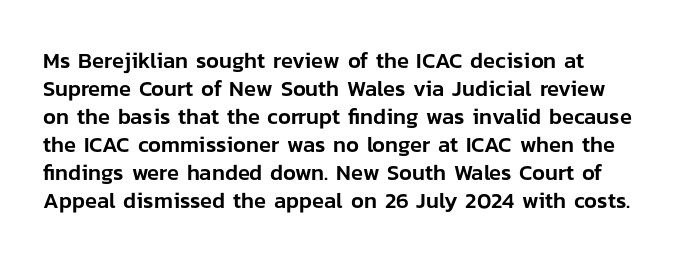
The image shows 22 px text type, upright; set normal line spacing (1.27x), normal letter spacing, not underlined.
